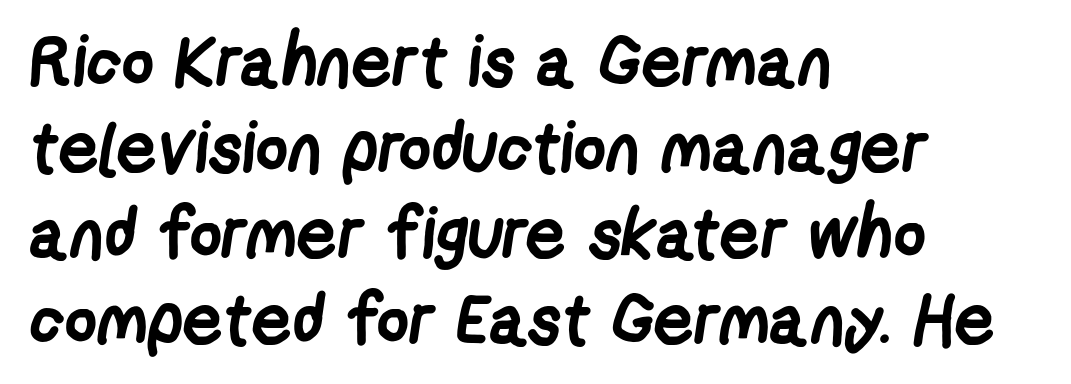
The setting favours the left margin, as ordinary paragraphs usually do. The letters advance in unequal steps, a hallmark of proportional type. These words are printed bold, with thick strokes throughout. The passage shown is typeset with a sans-serif family. The line texture is even and compact thanks to regular tracking. Unmarked baselines from the first word to the last.
